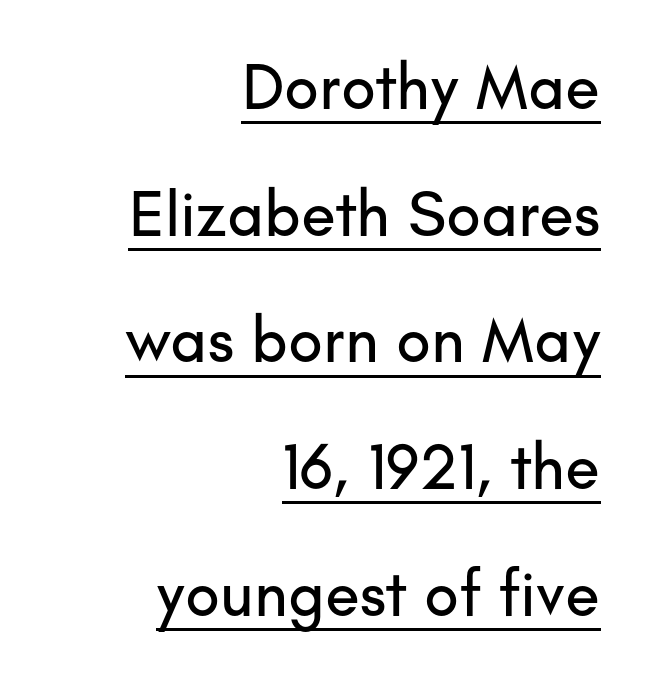
This is sans-serif lettering, the kind often seen on screens and signage. A typesetter would call this leading open, well beyond the default. A typesetter would call this proportional, since set widths differ per character. These lines are set flush right with a ragged left edge. Every character sits straight up, as roman type does.
